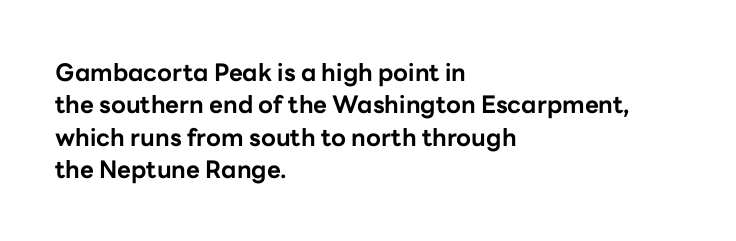
{"italic": "no", "bold": "yes", "underline": "no", "align": "left", "line_spacing": "normal", "line_spacing_ratio": 1.35, "letter_spacing": "normal", "letter_spacing_em": 0.0, "glyph_px": 24}
